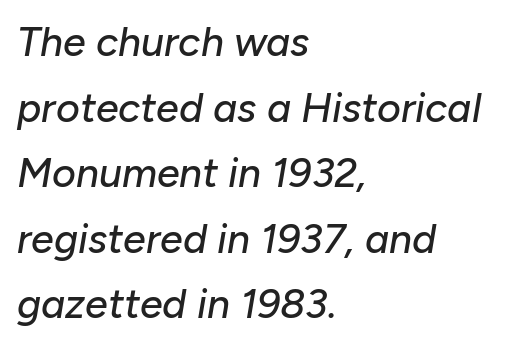
The image shows 41 px text type, italic (leaning right); set left-aligned, normal line spacing (1.6x), normal letter spacing, not underlined; low stroke contrast and a medium x-height.
